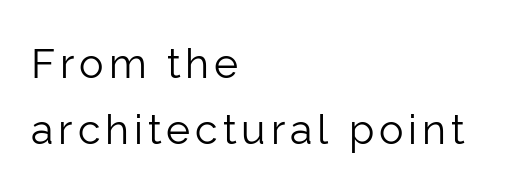
Q: Is the text bold? A: No.
Q: Is the text italic (slanted)? A: No, it is upright.
Q: Is the typeface a serif or a sans-serif typeface? A: Sans-serif.
Q: Is the text underlined? A: No.
Q: How is the paragraph aligned? A: Left-aligned.
Q: Is the spacing between lines tight, normal or loose? A: Normal.
Q: Width (condensed, normal, or wide)? A: Normal.
Q: Stroke contrast? A: Low.
Q: x-height? A: Medium.
Q: Monospaced? A: No.
